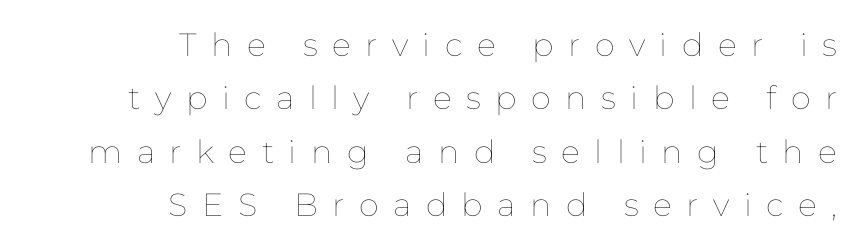
Q: Is the text bold? A: No.
Q: Is the text italic (slanted)? A: No, it is upright.
Q: Is the text underlined? A: No.
Q: How is the paragraph aligned? A: Right-aligned.
Q: Is the spacing between letters normal or unusually wide? A: Unusually wide.
Q: Is the spacing between lines tight, normal or loose? A: Normal.
Q: Width (condensed, normal, or wide)? A: Normal.
Q: Stroke contrast? A: Low.
Q: x-height? A: Medium.
Q: Monospaced? A: No.
